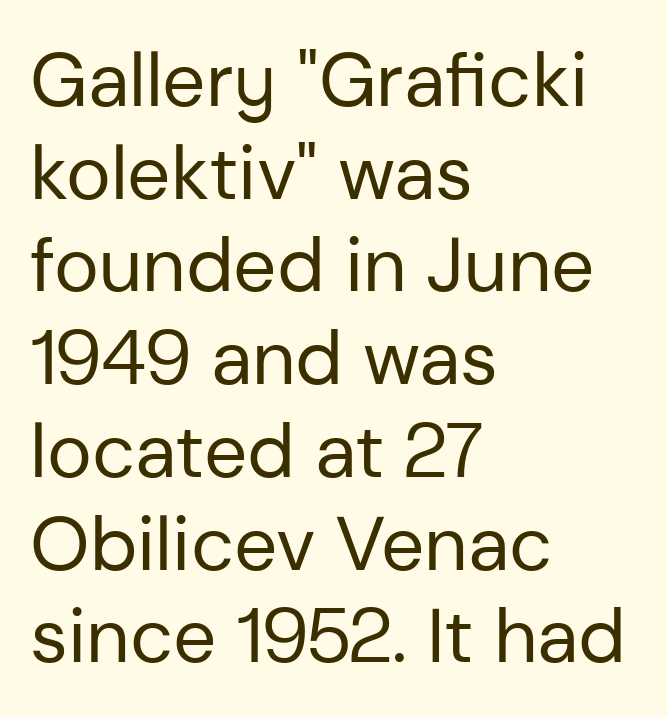
This sample has the flowing, uneven cadence of proportional lettering. A typesetter would mark this as roman, not italic. The lines in this sample share a left origin and differ only in where they stop. Compared with typical body copy, the letter spacing here is the same. Unmarked baselines from the first word to the last.
